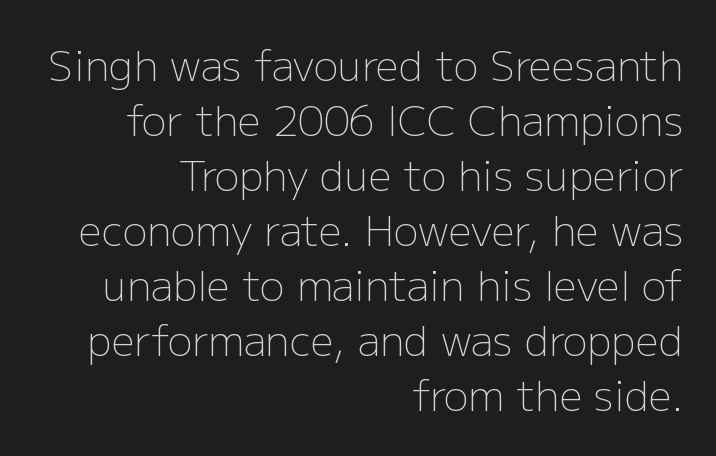
Compared with a flush-left layout, this one pins lines to the opposite, right side. The strokes are not fattened; the text isn't bold. Nothing sits at the stroke ends, so this counts as sans-serif. A roman cut, with each character standing at attention. The space between consecutive lines is moderate.
